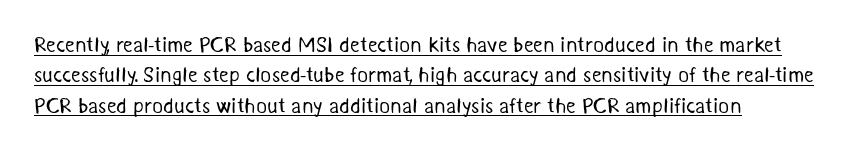
Q: Is the text bold? A: No.
Q: Is the text underlined? A: Yes.
Q: Is the spacing between letters normal or unusually wide? A: Normal.
Q: Is the spacing between lines tight, normal or loose? A: Normal.
